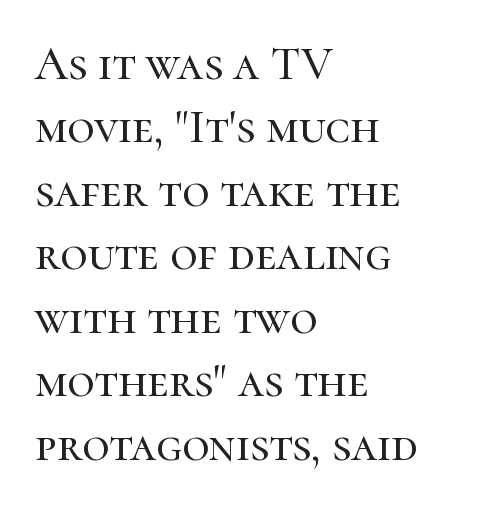
The image shows 47 px serif type, upright; set left-aligned, normal line spacing (1.35x), normal letter spacing, not underlined; high stroke contrast and a medium x-height.
